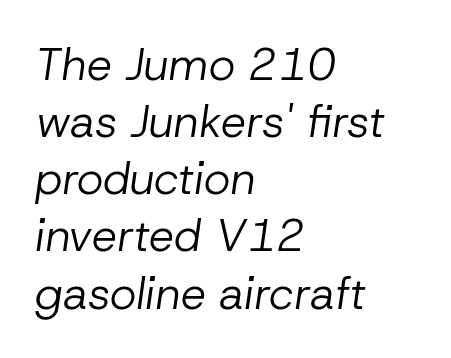
Think of a printed novel: that variable character pitch is what you see here. The typesetting does not lean heavy: it is not bold. An italicized treatment has been applied to the whole sample. Which margin do the lines hug? The left one — the right edge is uneven.
